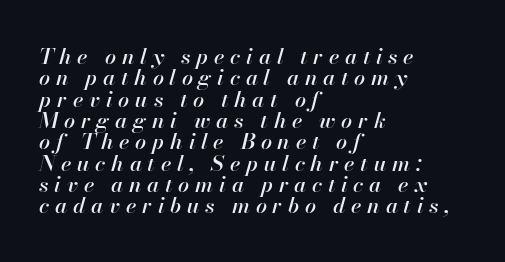
Compared with typical body copy, the letter spacing here is much looser. The paragraph shown leans on its left margin. A bare baseline throughout the passage. The passage shown leans; its letterforms are oblique. If you measured baseline to baseline, you'd find a short distance.
